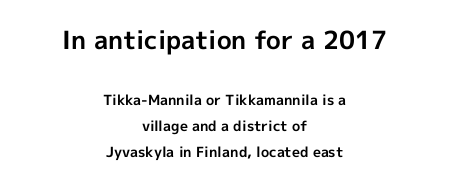
Q: Is the text bold? A: Yes.
Q: Is the text italic (slanted)? A: No, it is upright.
Q: Is the text underlined? A: No.
Q: How is the paragraph aligned? A: Centered.
Q: Is the spacing between letters normal or unusually wide? A: Normal.
Q: Which block of text is set in a larger size, the first (top) or the second (bottom)? A: The first (top) one.
